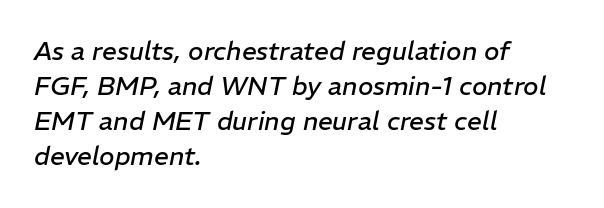
{"italic": "yes", "lean": "right", "slant_degrees": 11, "bold": "no", "underline": "no", "align": "left", "line_spacing": "normal", "line_spacing_ratio": 1.35, "letter_spacing": "normal", "letter_spacing_em": 0.0, "glyph_px": 26}
